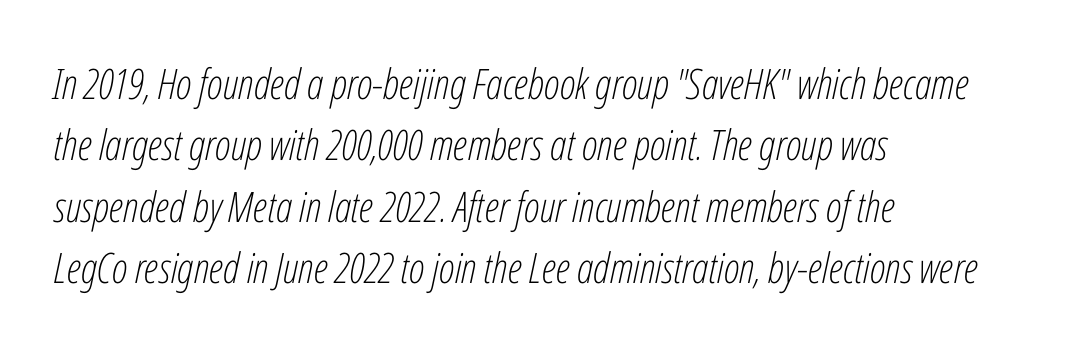
Q: Is the text bold? A: No.
Q: Is the text italic (slanted)? A: Yes, it leans right by about 12 degrees.
Q: Is the text underlined? A: No.
Q: How is the paragraph aligned? A: Left-aligned.
Q: Is the spacing between letters normal or unusually wide? A: Normal.
Q: Is the spacing between lines tight, normal or loose? A: Normal.
Q: Width (condensed, normal, or wide)? A: Condensed.
Q: Stroke contrast? A: Low.
Q: x-height? A: Medium.
Q: Monospaced? A: No.
